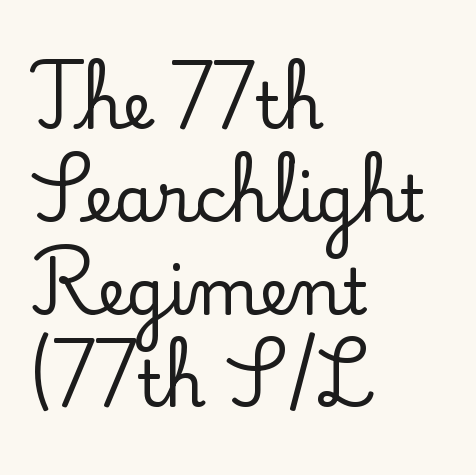
Q: Is the text italic (slanted)? A: No, it is upright.
Q: Is the typeface a serif or a sans-serif typeface? A: Serif.
Q: Is the text underlined? A: No.
Q: How is the paragraph aligned? A: Left-aligned.
Q: Is the spacing between letters normal or unusually wide? A: Normal.
Q: Is the spacing between lines tight, normal or loose? A: Normal.
Q: Width (condensed, normal, or wide)? A: Normal.
Q: Stroke contrast? A: Low.
Q: x-height? A: Small.
Q: Monospaced? A: No.
